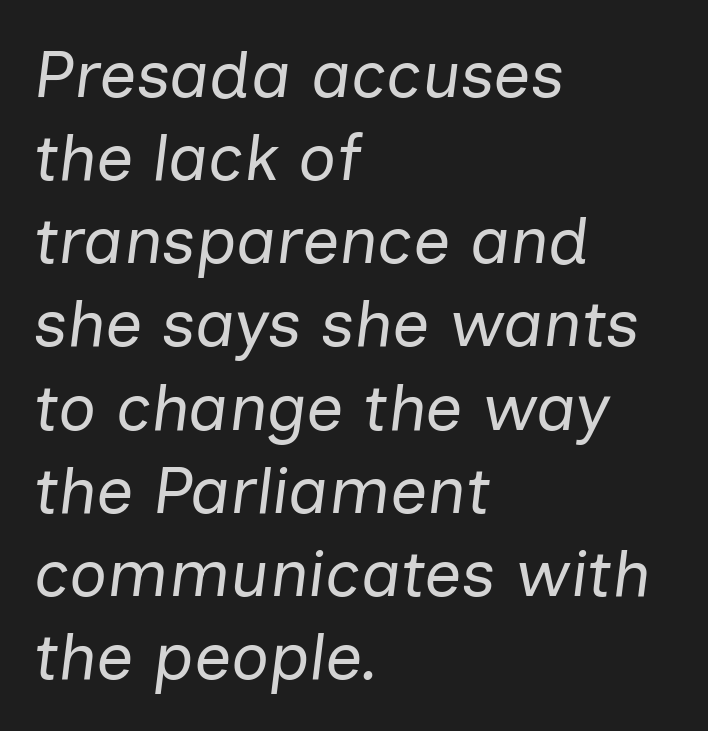
In CSS terms this would be text-align: left. Designer's note — italics engaged. Each letter keeps its own natural width here, so spacing adapts to shape. Observe the ordinary spacing: letters are neighbours, not strangers.
